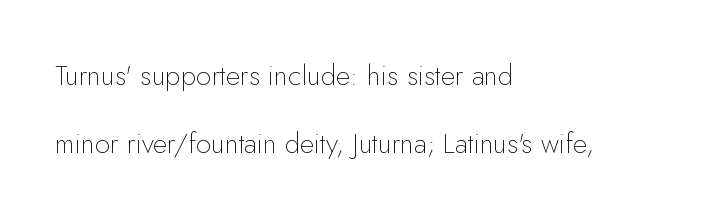
Q: Is the text bold? A: No.
Q: Is the text italic (slanted)? A: No, it is upright.
Q: Is the typeface a serif or a sans-serif typeface? A: Sans-serif.
Q: Is the text underlined? A: No.
Q: How is the paragraph aligned? A: Left-aligned.
Q: Is the spacing between letters normal or unusually wide? A: Normal.
Q: Is the spacing between lines tight, normal or loose? A: Loose.
Q: Width (condensed, normal, or wide)? A: Normal.
Q: Stroke contrast? A: Low.
Q: x-height? A: Small.
Q: Monospaced? A: No.
